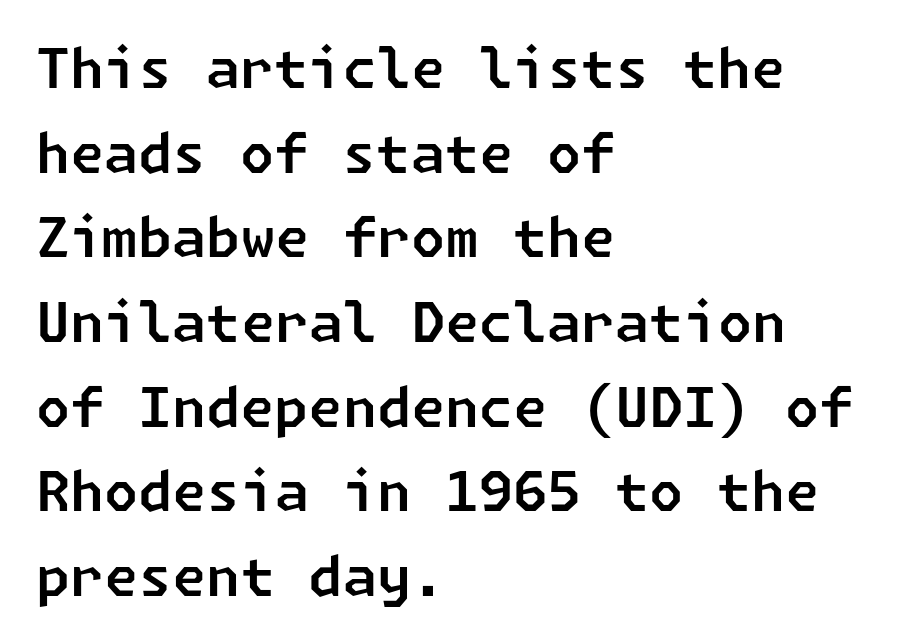
The area under the type is left untouched. This block has exactly the height ordinary leading produces. Compared with typical body copy, the letter spacing here is the same. The text block is weighted toward the left margin, trailing off unevenly rightward. Is this a sans? Yes — the strokes have no serifs.
